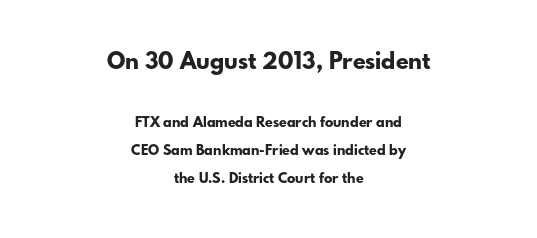
Q: Is the text bold? A: Yes.
Q: Is the text italic (slanted)? A: No, it is upright.
Q: Is the text underlined? A: No.
Q: How is the paragraph aligned? A: Centered.
Q: Is the spacing between letters normal or unusually wide? A: Normal.
Q: Is the spacing between lines tight, normal or loose? A: Loose.
Q: Which block of text is set in a larger size, the first (top) or the second (bottom)? A: The first (top) one.
